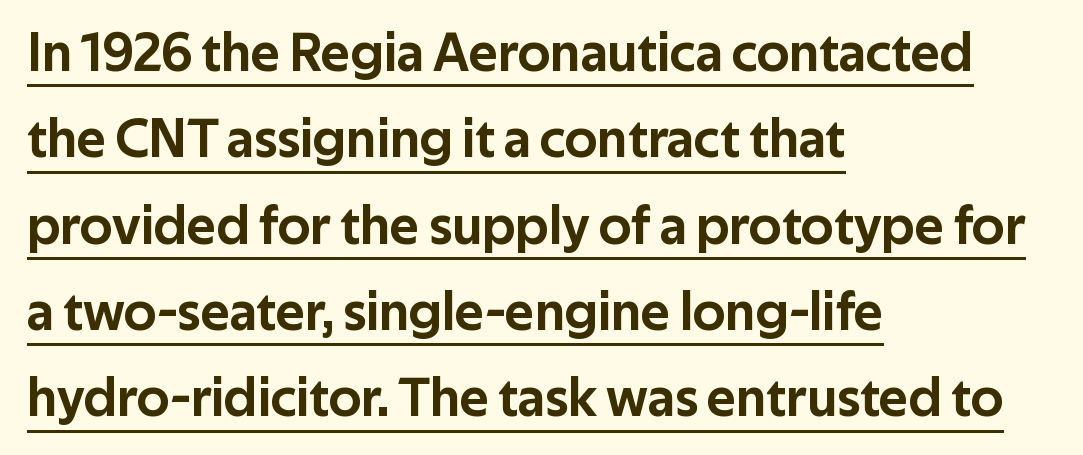
Q: Is the text italic (slanted)? A: No, it is upright.
Q: Is the typeface a serif or a sans-serif typeface? A: Sans-serif.
Q: Is the text underlined? A: Yes.
Q: How is the paragraph aligned? A: Left-aligned.
Q: Is the spacing between letters normal or unusually wide? A: Normal.
Q: Is the spacing between lines tight, normal or loose? A: Normal.
Q: Width (condensed, normal, or wide)? A: Normal.
Q: Stroke contrast? A: Low.
Q: x-height? A: Medium.
Q: Monospaced? A: No.
